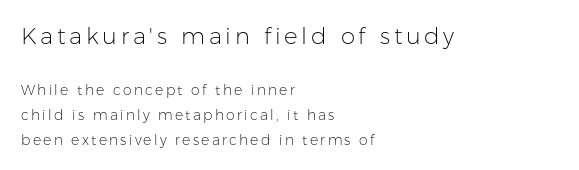
{"italic": "no", "bold": "no", "underline": "no", "align": "left", "line_spacing_ratio": 1.79, "larger_block": "first", "size_ratio": 1.64, "glyph_px": 23}
